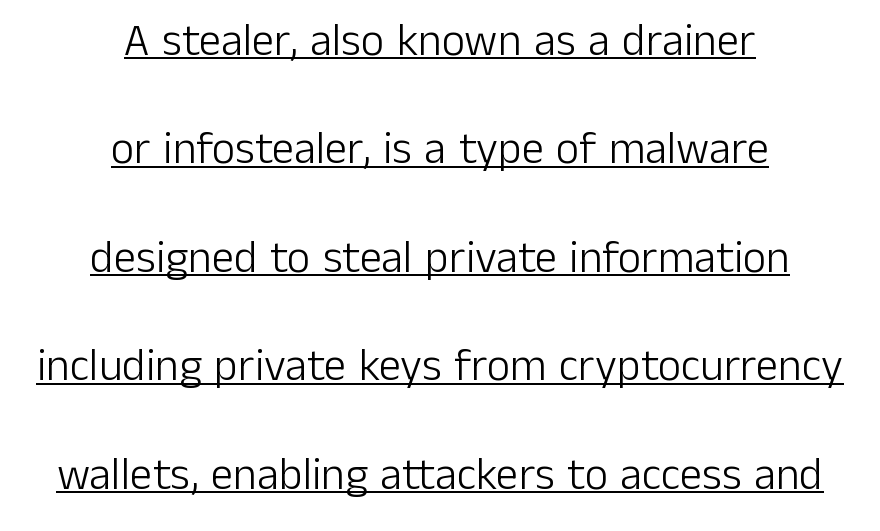
The image shows 45 px light sans-serif type, upright; set centered, loose line spacing (2.41x), normal letter spacing, underlined; low stroke contrast and a medium x-height.
